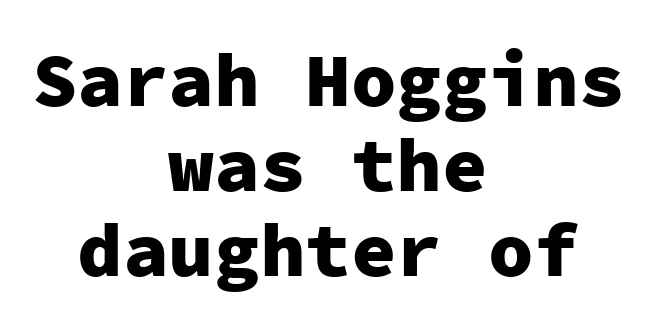
{"serif": "no", "italic": "no", "bold": "yes", "weight": "heavy", "width": "normal", "stroke_contrast": "low", "x_height": "medium", "monospaced": "yes", "underline": "no", "align": "center", "line_spacing": "tight", "line_spacing_ratio": 1.12, "letter_spacing": "normal", "letter_spacing_em": 0.0, "glyph_px": 76}
